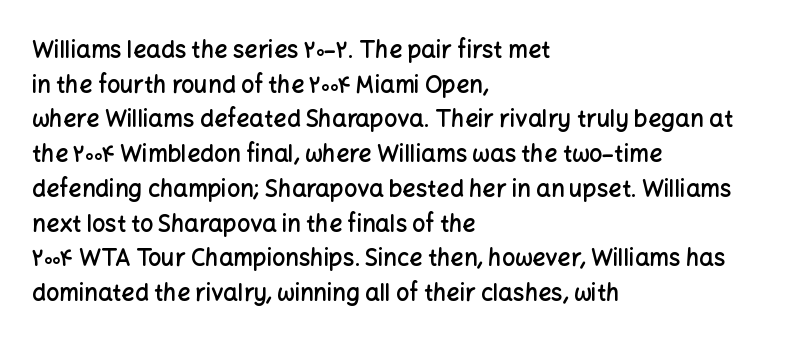
The image shows 23 px text type, upright; set left-aligned, normal line spacing (1.51x), normal letter spacing, not underlined.
